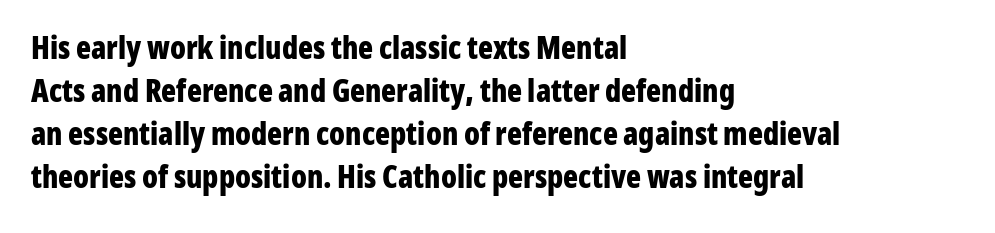
The image shows 31 px bold, condensed sans-serif type, upright; set left-aligned, normal line spacing (1.39x), normal letter spacing, not underlined; low stroke contrast and a medium x-height.
